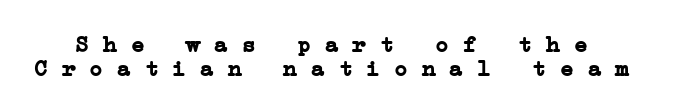
The specimen omits any rule beneath the text block's lines. Baseline-to-baseline distance is barely more than the letter height. The line texture is even and compact thanks to regular tracking. Bold? Absolutely — the strokes are thick and heavy.
